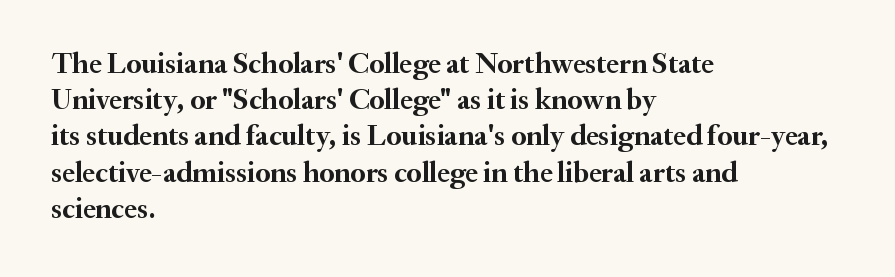
Descenders hang freely into open space. The typesetting leans heavy: a genuine bold. A typesetter would call this leading conventional body-copy spacing. Glyph-to-glyph distance matches everyday printed text.
